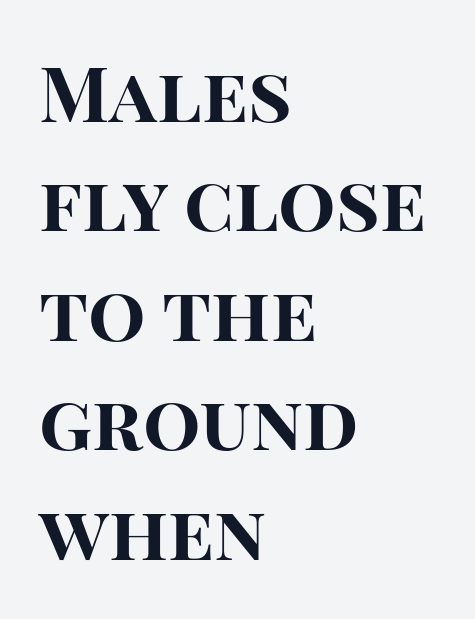
Q: Is the text bold? A: Yes.
Q: Is the text italic (slanted)? A: No, it is upright.
Q: Is the typeface a serif or a sans-serif typeface? A: Sans-serif.
Q: Is the text underlined? A: No.
Q: How is the paragraph aligned? A: Left-aligned.
Q: Is the spacing between letters normal or unusually wide? A: Normal.
Q: Is the spacing between lines tight, normal or loose? A: Normal.
Q: Width (condensed, normal, or wide)? A: Normal.
Q: Stroke contrast? A: High.
Q: x-height? A: Large.
Q: Monospaced? A: No.
